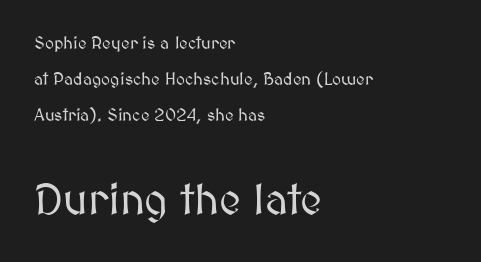
It's the straight-up-and-down kind of type. This layout puts the modest block above and the oversized block below. Spacing between characters is what you'd get straight out of the box. Line beginnings align vertically; line endings do not. Looks like regular typesetting: each glyph gets only the width it needs.
